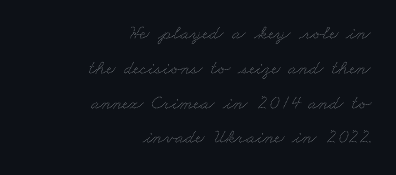
The passage is arranged like a letterhead date or caption credit — flush right. This rendering leaves character spacing at its baseline value. Descender tails drop into unmarked territory. The face looks like a standard text weight, possibly lighter.
